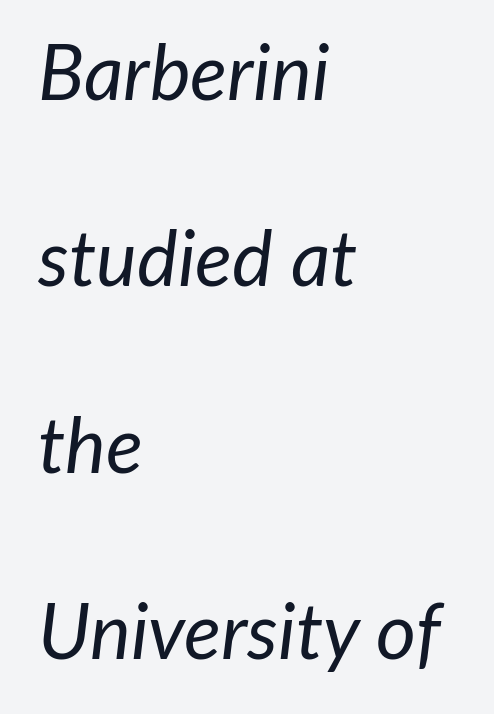
Q: Is the text bold? A: No.
Q: Is the text italic (slanted)? A: Yes, it leans right by about 7 degrees.
Q: Is the text underlined? A: No.
Q: How is the paragraph aligned? A: Left-aligned.
Q: Is the spacing between letters normal or unusually wide? A: Normal.
Q: Is the spacing between lines tight, normal or loose? A: Loose.
Q: Width (condensed, normal, or wide)? A: Normal.
Q: Stroke contrast? A: Low.
Q: x-height? A: Medium.
Q: Monospaced? A: No.
